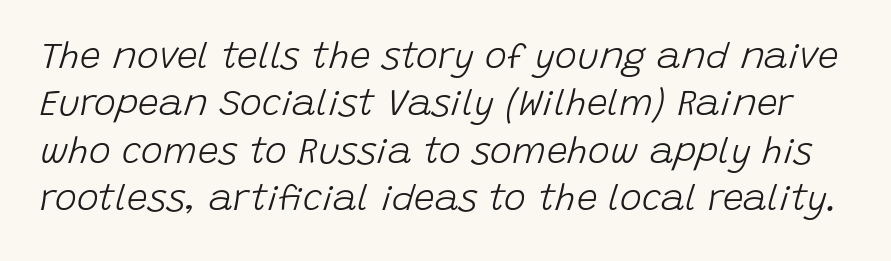
Q: Is the text bold? A: No.
Q: Is the text italic (slanted)? A: Yes, it leans right by about 15 degrees.
Q: Is the text underlined? A: No.
Q: Is the spacing between letters normal or unusually wide? A: Normal.
Q: Is the spacing between lines tight, normal or loose? A: Normal.
Q: Width (condensed, normal, or wide)? A: Normal.
Q: Stroke contrast? A: Low.
Q: x-height? A: Large.
Q: Monospaced? A: No.
